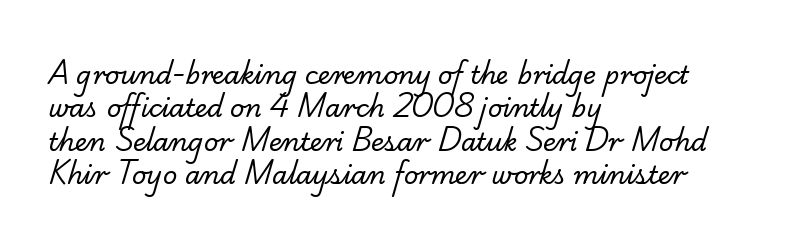
{"bold": "no", "underline": "no", "align": "left", "line_spacing": "normal", "line_spacing_ratio": 1.34, "letter_spacing": "normal", "letter_spacing_em": 0.0, "glyph_px": 25}
